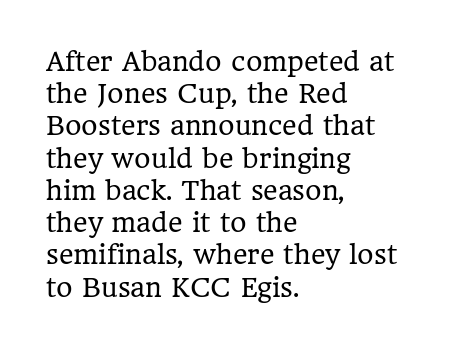
Q: Is the text bold? A: No.
Q: Is the text italic (slanted)? A: No, it is upright.
Q: Is the text underlined? A: No.
Q: How is the paragraph aligned? A: Left-aligned.
Q: Is the spacing between letters normal or unusually wide? A: Normal.
Q: Is the spacing between lines tight, normal or loose? A: Normal.
